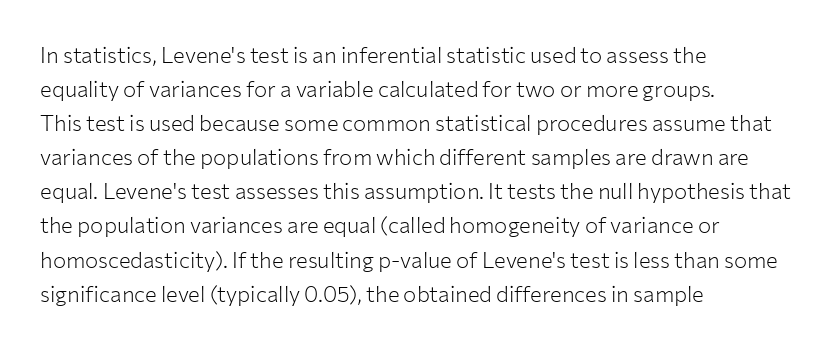
{"italic": "no", "bold": "no", "underline": "no", "align": "left", "line_spacing": "normal", "line_spacing_ratio": 1.55, "letter_spacing": "normal", "letter_spacing_em": 0.0, "glyph_px": 22}
